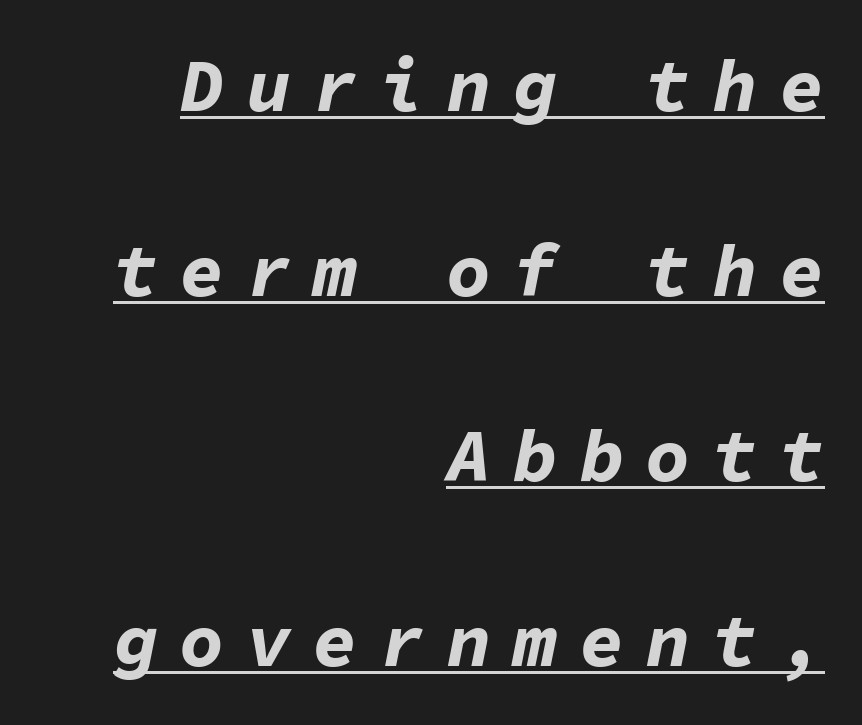
Q: Is the text bold? A: Yes.
Q: Is the text italic (slanted)? A: Yes, it leans right by about 11 degrees.
Q: Is the text underlined? A: Yes.
Q: How is the paragraph aligned? A: Right-aligned.
Q: Is the spacing between letters normal or unusually wide? A: Unusually wide.
Q: Is the spacing between lines tight, normal or loose? A: Loose.
Q: Width (condensed, normal, or wide)? A: Normal.
Q: Stroke contrast? A: Low.
Q: x-height? A: Medium.
Q: Monospaced? A: Yes.
